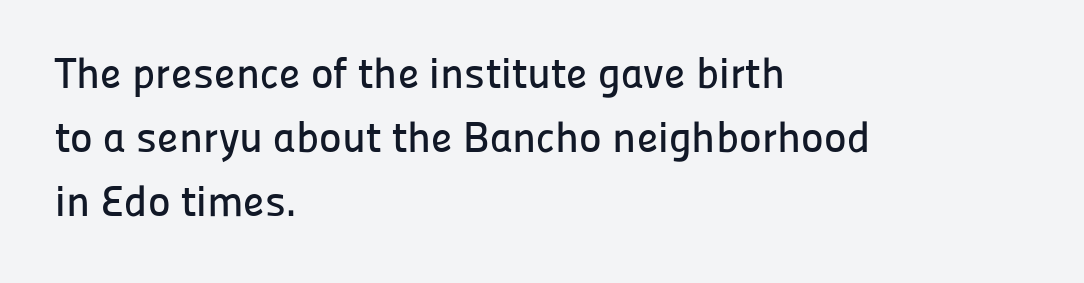
Q: Is the text italic (slanted)? A: No, it is upright.
Q: Is the typeface a serif or a sans-serif typeface? A: Sans-serif.
Q: Is the text underlined? A: No.
Q: How is the paragraph aligned? A: Left-aligned.
Q: Is the spacing between letters normal or unusually wide? A: Normal.
Q: Is the spacing between lines tight, normal or loose? A: Normal.
Q: Width (condensed, normal, or wide)? A: Normal.
Q: Stroke contrast? A: Low.
Q: x-height? A: Medium.
Q: Monospaced? A: No.
